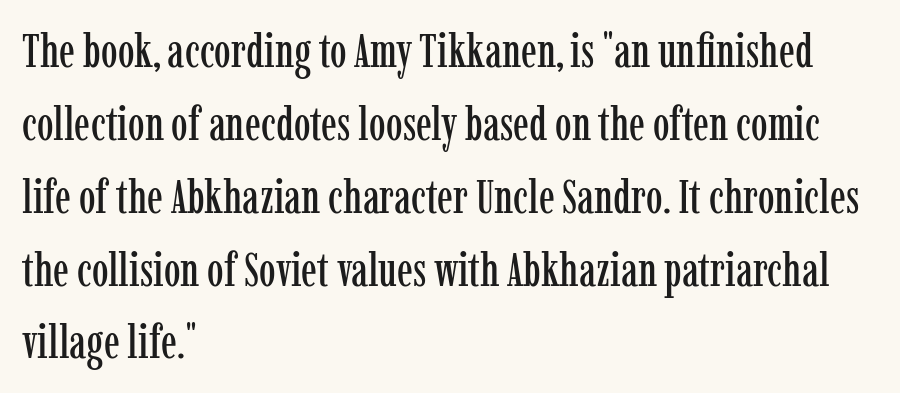
Look at the bottom of the vertical strokes: they flare into serifs here. Posture: straight, roman, zero tilt. Does the leading feel generous? No, just average. Think of a printed novel: that variable character pitch is what you see here. This rendering uses left alignment, leaving the right contour irregular. Decoration check: the copy has no underline.
